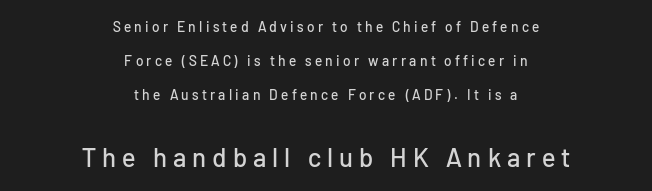
The image shows 26 px text type, upright; set centered, loose line spacing (2.43x), unusually wide letter spacing (+0.23 em), not underlined; the second (bottom) block is 1.86x larger.
